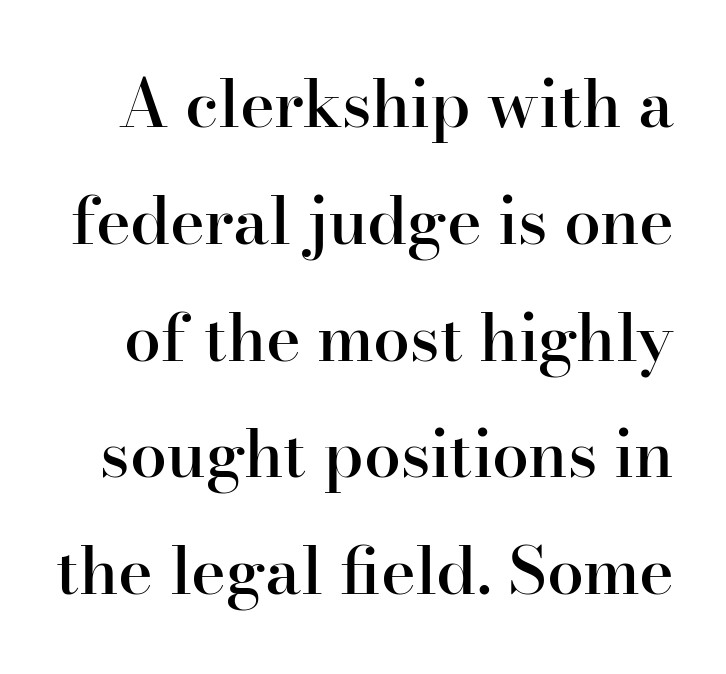
Q: Is the text bold? A: Semi-bold.
Q: Is the text italic (slanted)? A: No, it is upright.
Q: Is the typeface a serif or a sans-serif typeface? A: Serif.
Q: Is the text underlined? A: No.
Q: Is the spacing between letters normal or unusually wide? A: Normal.
Q: Width (condensed, normal, or wide)? A: Normal.
Q: Stroke contrast? A: High.
Q: x-height? A: Small.
Q: Monospaced? A: No.
